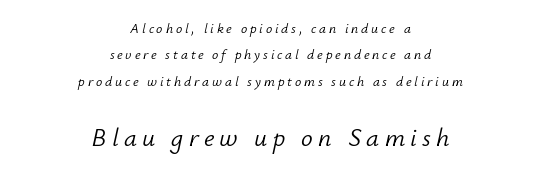
{"italic": "yes", "lean": "right", "slant_degrees": 12, "bold": "no", "underline": "no", "align": "center", "line_spacing_ratio": 1.88, "letter_spacing": "wide", "letter_spacing_em": 0.2, "larger_block": "second", "size_ratio": 1.86, "glyph_px": 26}
